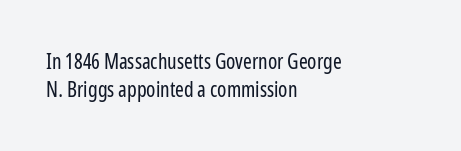
{"italic": "no", "bold": "no", "underline": "no", "align": "left", "line_spacing": "normal", "line_spacing_ratio": 1.35, "letter_spacing": "normal", "letter_spacing_em": 0.0, "glyph_px": 21}
